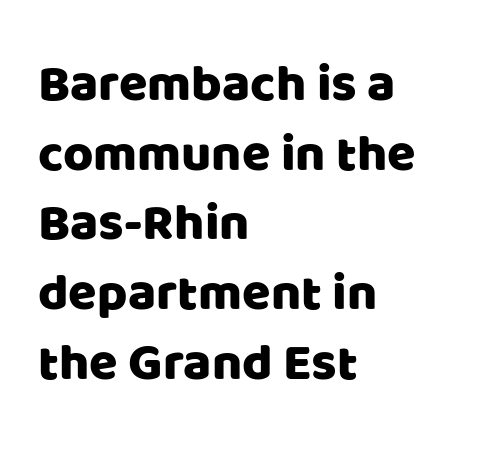
{"serif": "no", "italic": "no", "width": "normal", "stroke_contrast": "low", "x_height": "large", "monospaced": "no", "underline": "no", "align": "left", "line_spacing": "normal", "line_spacing_ratio": 1.34, "letter_spacing": "normal", "letter_spacing_em": 0.0, "glyph_px": 52}
